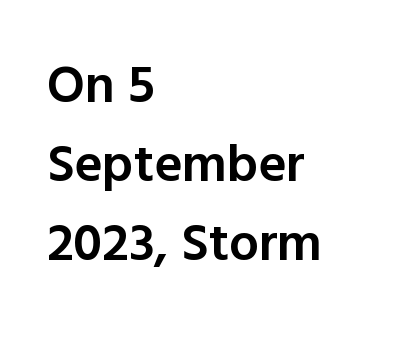
The image shows 53 px semibold sans-serif type, upright; set left-aligned, normal line spacing (1.49x), normal letter spacing, not underlined; a medium x-height.
